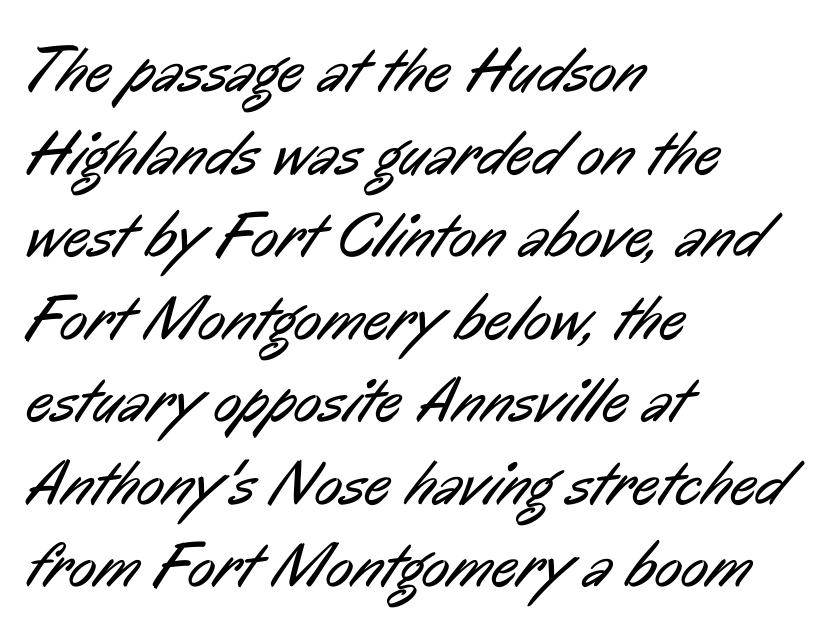
The image shows 64 px regular-weight, condensed sans-serif type; set left-aligned, normal line spacing (1.29x), normal letter spacing, not underlined; low stroke contrast and a medium x-height.
